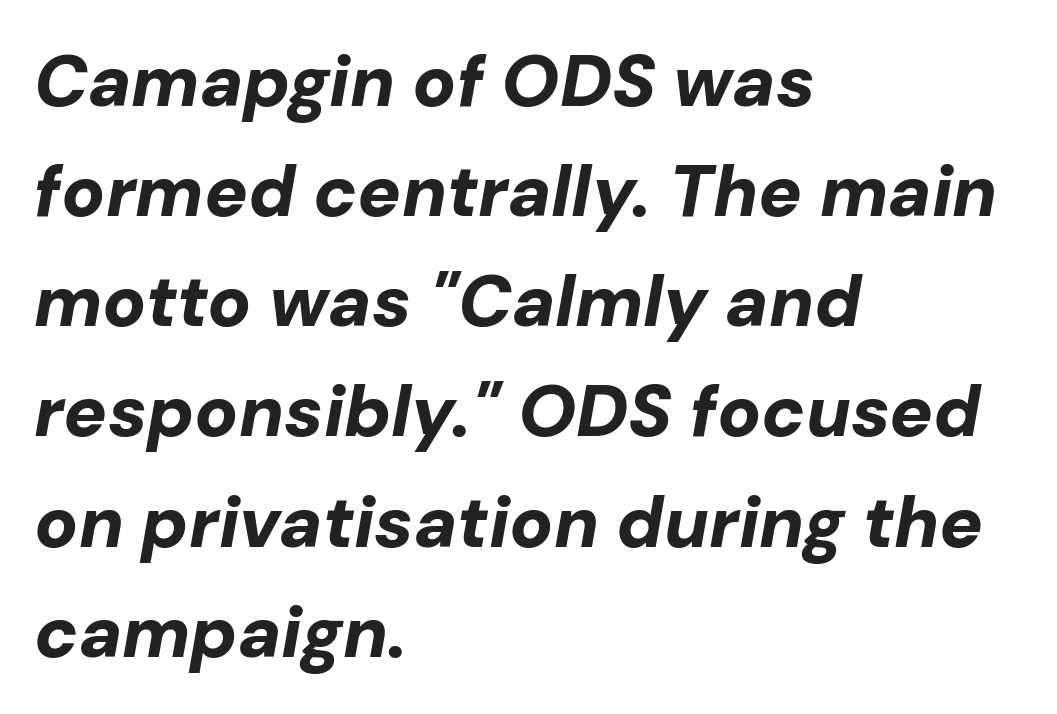
{"italic": "yes", "lean": "right", "slant_degrees": 10, "bold": "yes", "weight": "bold", "width": "normal", "stroke_contrast": "low", "x_height": "medium", "monospaced": "no", "underline": "no", "align": "left", "line_spacing": "normal", "line_spacing_ratio": 1.53, "letter_spacing": "normal", "letter_spacing_em": 0.0, "glyph_px": 72}
